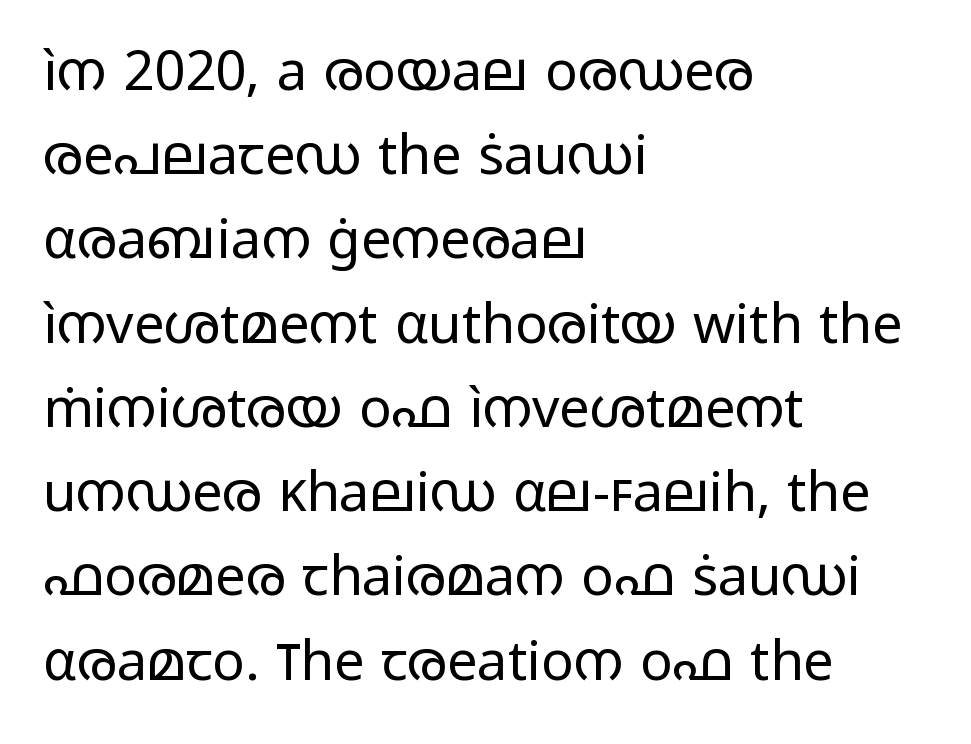
Q: Is the text bold? A: No.
Q: Is the text italic (slanted)? A: No, it is upright.
Q: Is the typeface a serif or a sans-serif typeface? A: Sans-serif.
Q: Is the text underlined? A: No.
Q: How is the paragraph aligned? A: Left-aligned.
Q: Is the spacing between letters normal or unusually wide? A: Normal.
Q: Is the spacing between lines tight, normal or loose? A: Normal.
Q: Width (condensed, normal, or wide)? A: Wide.
Q: Stroke contrast? A: Low.
Q: x-height? A: Medium.
Q: Monospaced? A: No.
